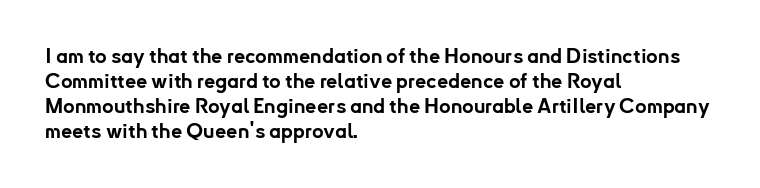
The baseline area is clear. Ordinary non-slanted type is in use. Look at the tracking — it's just the regular setting, nothing added. These lines carry a lot of weight — the face is fully bold.
